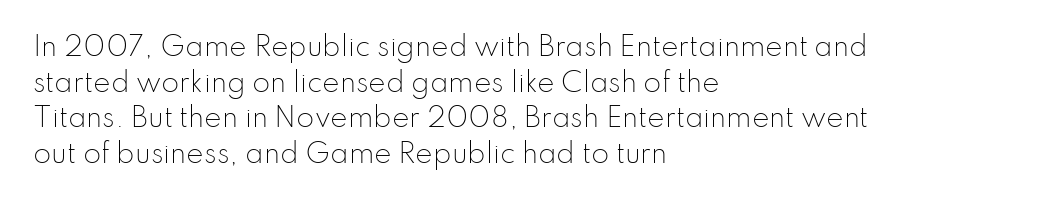
{"italic": "no", "bold": "no", "underline": "no", "align": "left", "line_spacing": "normal", "line_spacing_ratio": 1.37, "letter_spacing": "normal", "letter_spacing_em": 0.0, "glyph_px": 26}
